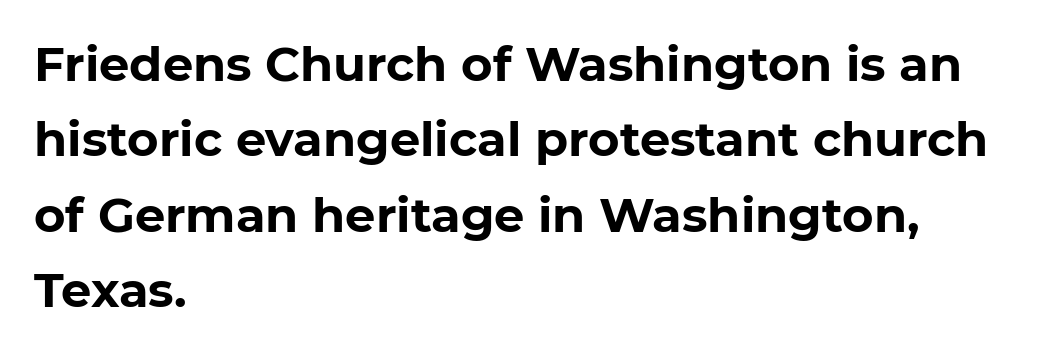
The image shows 48 px bold sans-serif type, upright; set left-aligned, normal line spacing (1.57x), normal letter spacing, not underlined; low stroke contrast and a medium x-height.
